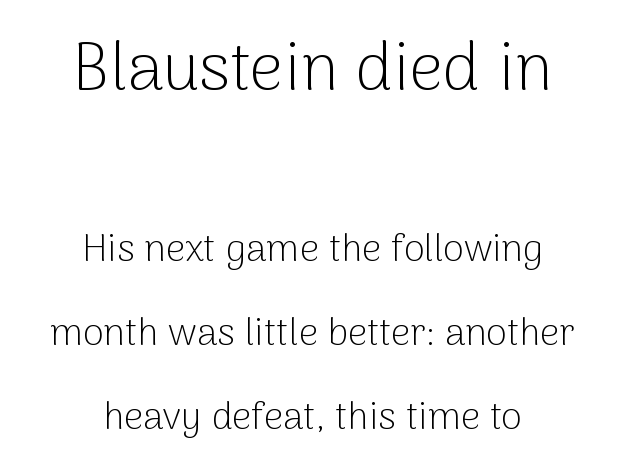
The image shows 67 px light sans-serif type, upright; set centered, loose line spacing (2.21x), normal letter spacing, not underlined; the first (top) block is 1.76x larger; low stroke contrast and a medium x-height.
